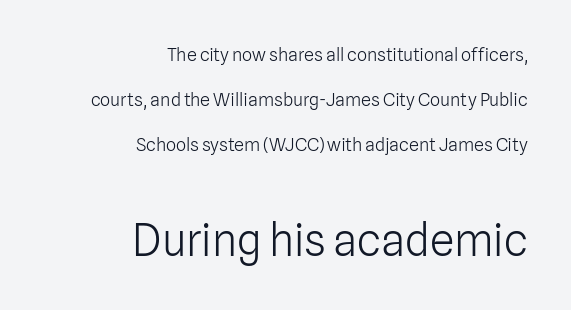
{"serif": "no", "italic": "no", "bold": "no", "weight": "light", "width": "normal", "stroke_contrast": "low", "x_height": "medium", "monospaced": "no", "underline": "no", "align": "right", "line_spacing": "loose", "line_spacing_ratio": 2.49, "letter_spacing": "normal", "letter_spacing_em": 0.0, "larger_block": "second", "size_ratio": 2.44, "glyph_px": 44}
